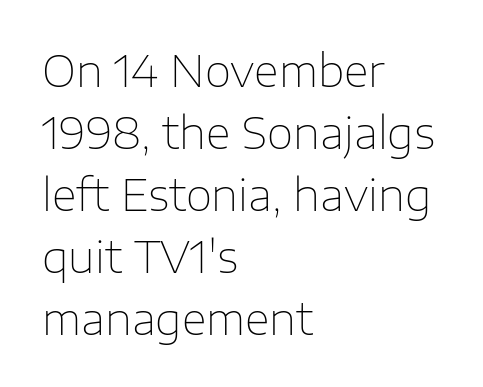
The image shows 43 px thin sans-serif type, upright; set left-aligned, normal line spacing (1.44x), normal letter spacing, not underlined; low stroke contrast and a medium x-height.
